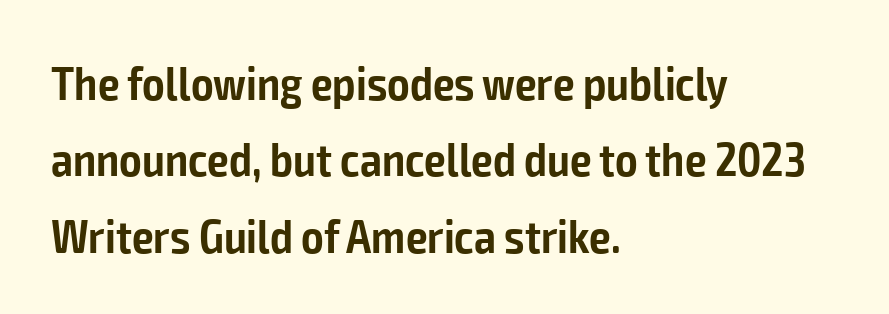
The image shows 48 px semibold, condensed sans-serif type, upright; set left-aligned, normal line spacing (1.59x), normal letter spacing, not underlined; low stroke contrast and a medium x-height.
